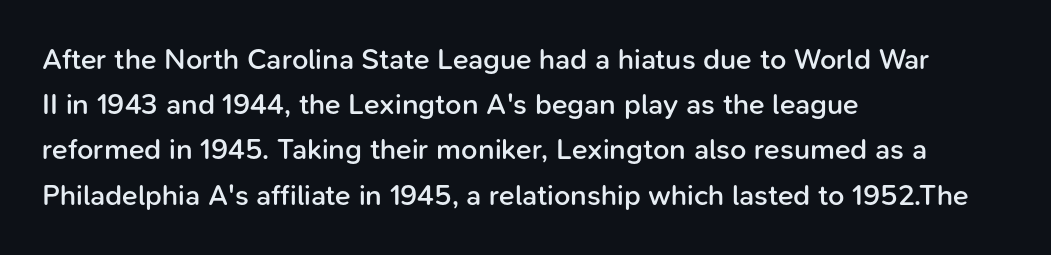
Q: Is the text bold? A: Semi-bold.
Q: Is the text italic (slanted)? A: No, it is upright.
Q: Is the typeface a serif or a sans-serif typeface? A: Sans-serif.
Q: Is the text underlined? A: No.
Q: How is the paragraph aligned? A: Left-aligned.
Q: Is the spacing between letters normal or unusually wide? A: Normal.
Q: Is the spacing between lines tight, normal or loose? A: Normal.
Q: Width (condensed, normal, or wide)? A: Normal.
Q: Stroke contrast? A: Low.
Q: x-height? A: Medium.
Q: Monospaced? A: No.
